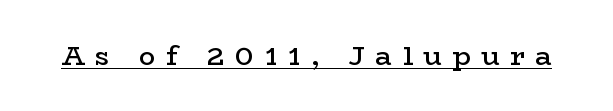
The strokes are fattened partway — semibold, not bold. What decoration does the sample have? An underline. This is roman type, the default non-slanted kind. Glyph-to-glyph distance is far greater than everyday printed text.
